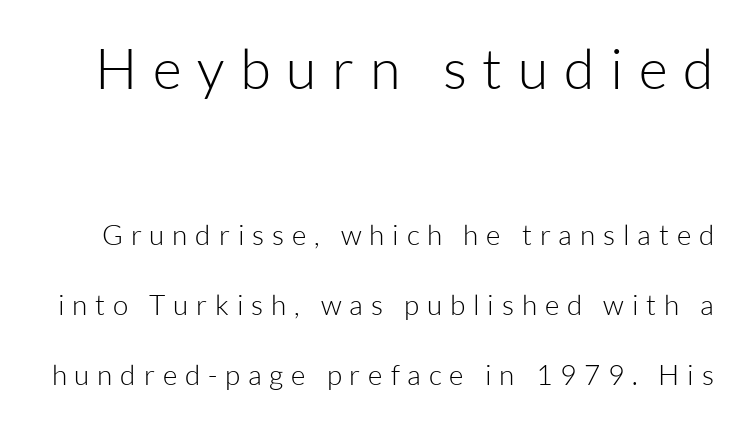
The image shows 56 px light sans-serif type, upright; set loose line spacing (2.49x), unusually wide letter spacing (+0.28 em), not underlined; the first (top) block is 2.0x larger; low stroke contrast and a medium x-height.
